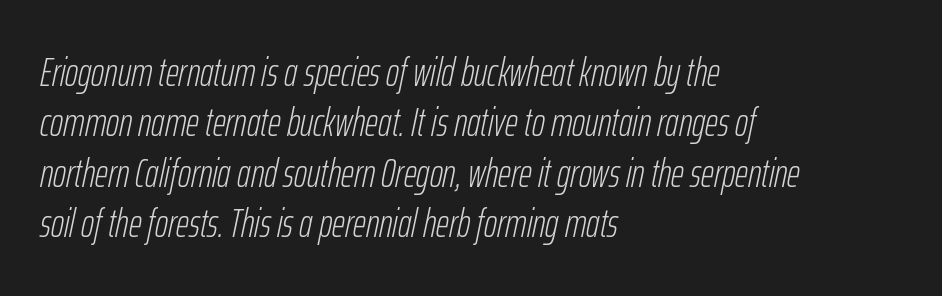
The image shows 40 px light, condensed type, italic (leaning right); set left-aligned, normal line spacing (1.26x), normal letter spacing, not underlined; low stroke contrast and a medium x-height.
